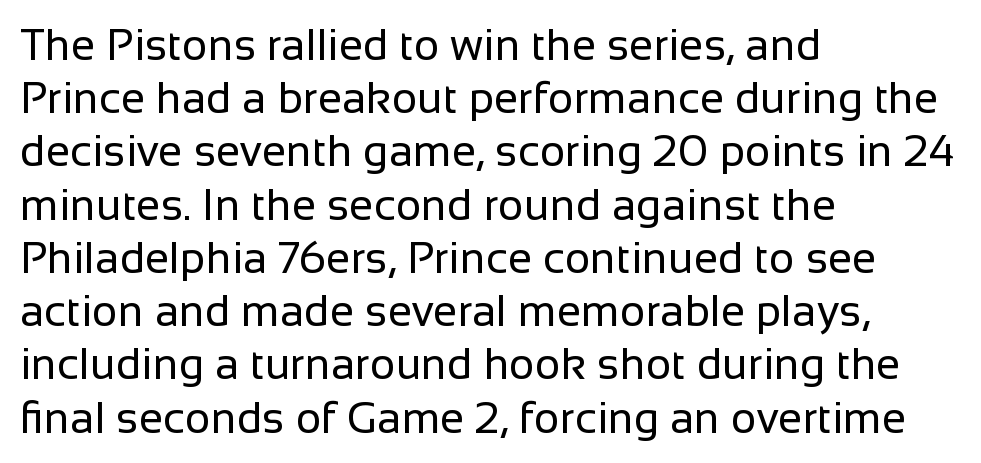
Q: Is the text bold? A: No.
Q: Is the text italic (slanted)? A: No, it is upright.
Q: Is the typeface a serif or a sans-serif typeface? A: Sans-serif.
Q: Is the text underlined? A: No.
Q: How is the paragraph aligned? A: Left-aligned.
Q: Is the spacing between letters normal or unusually wide? A: Normal.
Q: Width (condensed, normal, or wide)? A: Normal.
Q: Stroke contrast? A: Low.
Q: x-height? A: Medium.
Q: Monospaced? A: No.
